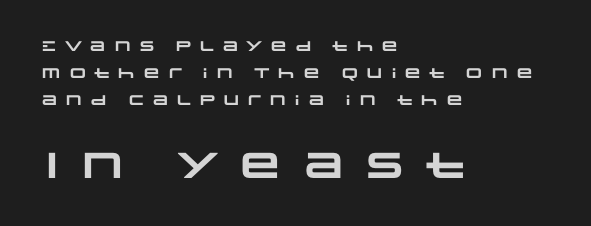
The image shows 36 px heavy, wide sans-serif type; set left-aligned, loose line spacing (1.94x), unusually wide letter spacing (+0.27 em), not underlined; the second (bottom) block is 2.57x larger; low stroke contrast and a large x-height.
